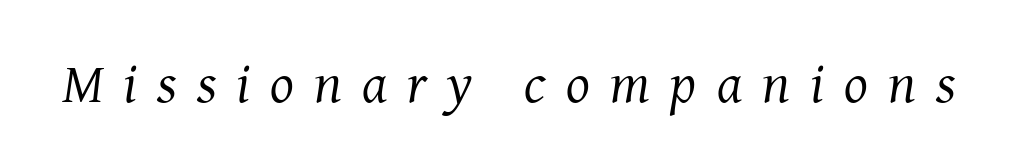
Words float on clear page, feet unadorned. No letter is thick-stroked: the sample isn't bold. The text was rendered using a seriffed face with decorative stroke endings. If you drew a line through each stem, it would be angled. Varying glyph widths throughout — classic text-font behaviour. The horizontal fit of the characters is loose and conspicuously gappy.
